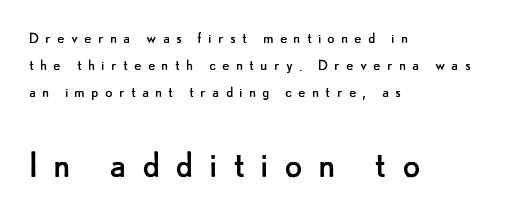
{"serif": "no", "italic": "no", "bold": "no", "weight": "regular", "width": "normal", "stroke_contrast": "low", "x_height": "small", "monospaced": "no", "underline": "no", "align": "left", "line_spacing": "normal", "line_spacing_ratio": 1.6, "letter_spacing": "wide", "letter_spacing_em": 0.36, "larger_block": "second", "size_ratio": 2.47, "glyph_px": 42}
